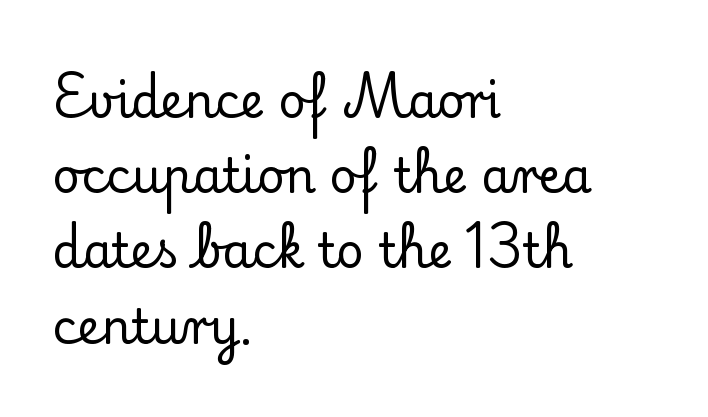
Q: Is the text italic (slanted)? A: No, it is upright.
Q: Is the typeface a serif or a sans-serif typeface? A: Serif.
Q: Is the text underlined? A: No.
Q: How is the paragraph aligned? A: Left-aligned.
Q: Is the spacing between letters normal or unusually wide? A: Normal.
Q: Is the spacing between lines tight, normal or loose? A: Normal.
Q: Width (condensed, normal, or wide)? A: Normal.
Q: Stroke contrast? A: Low.
Q: x-height? A: Small.
Q: Monospaced? A: No.
